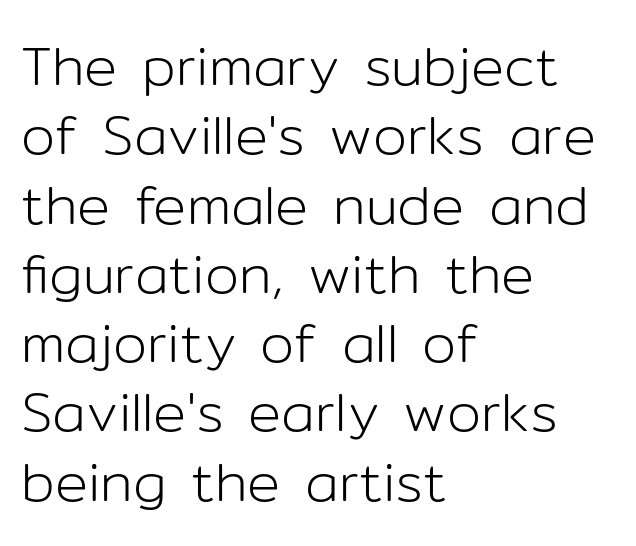
Q: Is the text bold? A: No.
Q: Is the text italic (slanted)? A: No, it is upright.
Q: Is the typeface a serif or a sans-serif typeface? A: Sans-serif.
Q: Is the text underlined? A: No.
Q: How is the paragraph aligned? A: Left-aligned.
Q: Is the spacing between letters normal or unusually wide? A: Normal.
Q: Is the spacing between lines tight, normal or loose? A: Normal.
Q: Width (condensed, normal, or wide)? A: Normal.
Q: Stroke contrast? A: Low.
Q: x-height? A: Medium.
Q: Monospaced? A: No.
